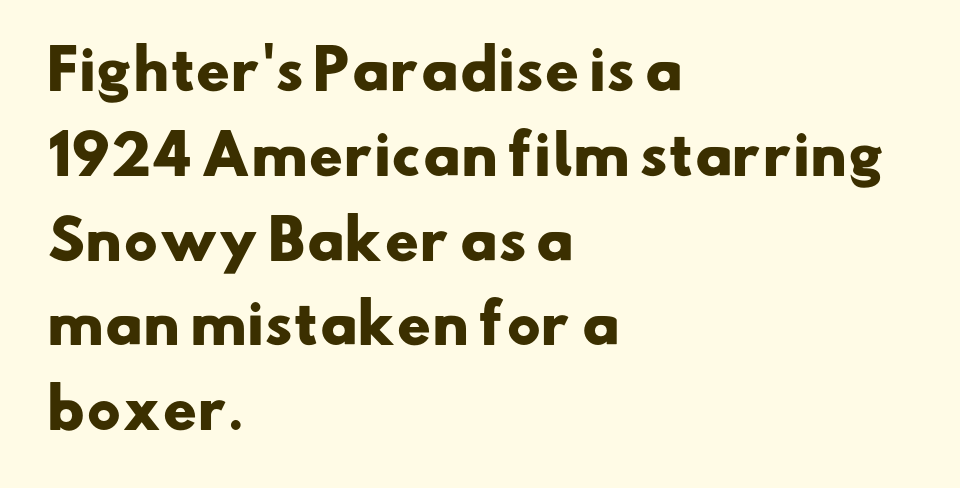
A dark, heavy texture on the line: the type is bold. The line texture is even and compact thanks to regular tracking. Anything drawn beneath the words? Only blank space. The lines in this sample share a left origin and differ only in where they stop. Horizontal bands of white between lines are of average thickness. The passage shown is typed in a proportional face where columns would drift.
